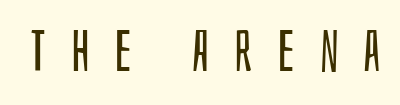
{"serif": "no", "italic": "no", "bold": "no", "weight": "regular", "width": "condensed", "stroke_contrast": "low", "x_height": "large", "monospaced": "no", "underline": "no", "letter_spacing": "wide", "letter_spacing_em": 0.43, "glyph_px": 57}
